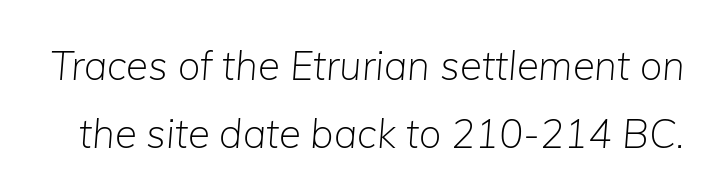
{"italic": "yes", "lean": "right", "slant_degrees": 5, "bold": "no", "weight": "light", "width": "normal", "stroke_contrast": "low", "x_height": "medium", "monospaced": "no", "underline": "no", "line_spacing": "normal", "line_spacing_ratio": 1.7, "letter_spacing": "normal", "letter_spacing_em": 0.0, "glyph_px": 40}
